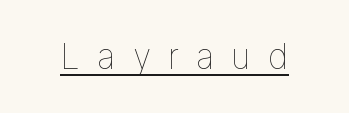
Heaviness? Minimal to ordinary, like unemphasized prose. This sample carries an underscore along the baseline area. The letters advance in unequal steps, a hallmark of proportional type. Spacing between characters has been opened up far beyond the box default. If you drew a line through each stem, it would be perfectly vertical.
